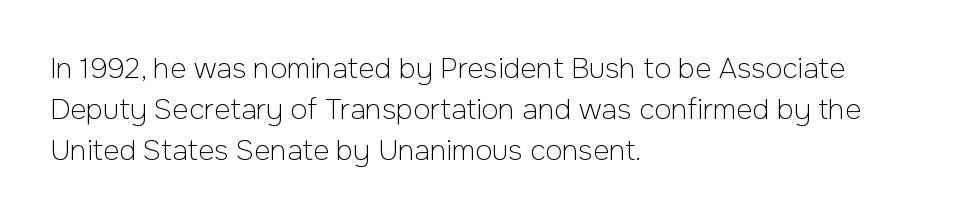
{"serif": "no", "italic": "no", "bold": "no", "weight": "light", "width": "normal", "stroke_contrast": "low", "x_height": "medium", "monospaced": "no", "underline": "no", "align": "left", "line_spacing": "normal", "line_spacing_ratio": 1.46, "letter_spacing": "normal", "letter_spacing_em": 0.0, "glyph_px": 28}
